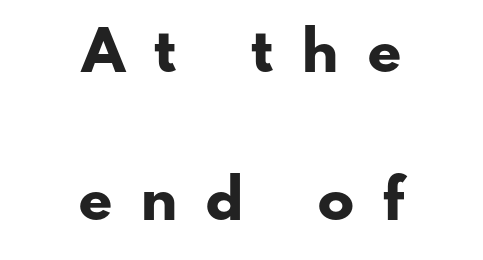
The image shows 60 px bold sans-serif type, upright; set centered, loose line spacing (2.46x), unusually wide letter spacing (+0.49 em), not underlined; low stroke contrast and a small x-height.
